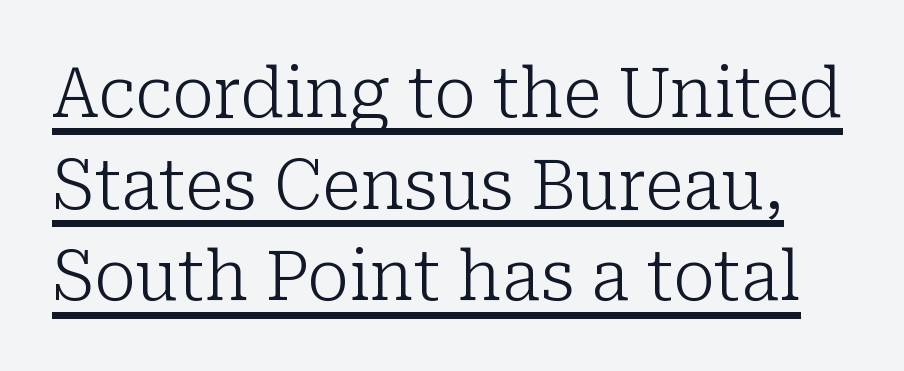
The image shows 70 px light serif type, upright; set normal line spacing (1.31x), normal letter spacing, underlined; low stroke contrast and a medium x-height.
